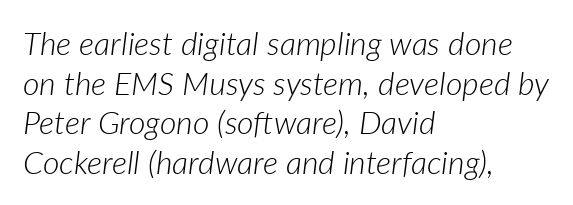
Q: Is the text bold? A: No.
Q: Is the text italic (slanted)? A: Yes, it leans right by about 7 degrees.
Q: Is the text underlined? A: No.
Q: How is the paragraph aligned? A: Left-aligned.
Q: Is the spacing between letters normal or unusually wide? A: Normal.
Q: Width (condensed, normal, or wide)? A: Normal.
Q: Stroke contrast? A: Low.
Q: x-height? A: Medium.
Q: Monospaced? A: No.
